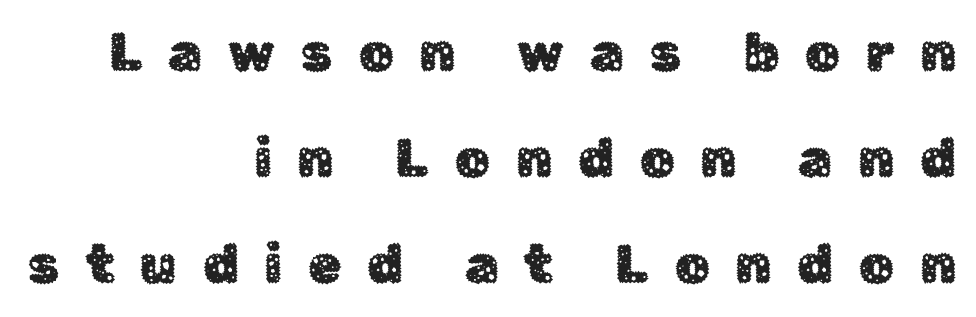
The lines are spread far apart with generous leading. The space beneath each line is pristine and unruled. The letters advance in unequal steps, a hallmark of proportional type. Each line ends at the same right margin while the left side varies. The typeface chosen for these lines omits serifs. The type sits square on the baseline with zero lean.
